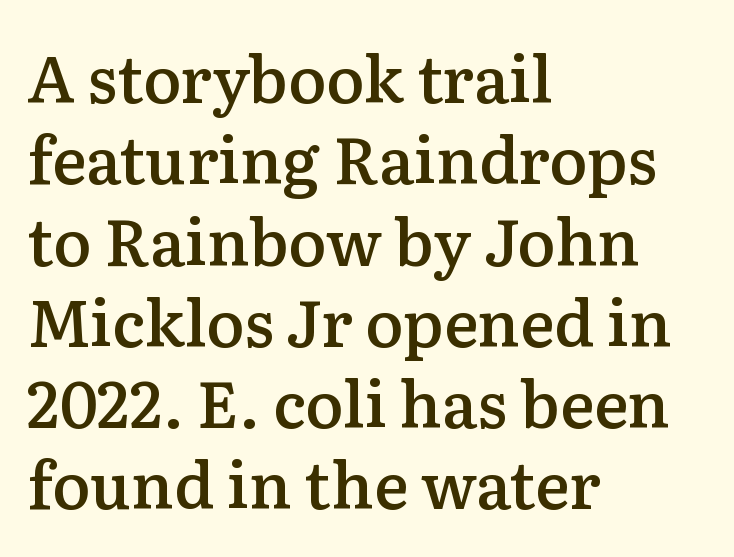
The image shows 64 px semibold serif type, upright; set left-aligned, normal line spacing (1.27x), normal letter spacing, not underlined; low stroke contrast and a medium x-height.
